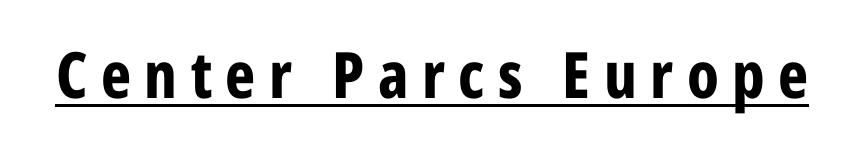
Q: Is the text bold? A: Yes.
Q: Is the text italic (slanted)? A: No, it is upright.
Q: Is the typeface a serif or a sans-serif typeface? A: Sans-serif.
Q: Is the text underlined? A: Yes.
Q: Is the spacing between letters normal or unusually wide? A: Unusually wide.
Q: Width (condensed, normal, or wide)? A: Condensed.
Q: Stroke contrast? A: Low.
Q: x-height? A: Medium.
Q: Monospaced? A: No.
